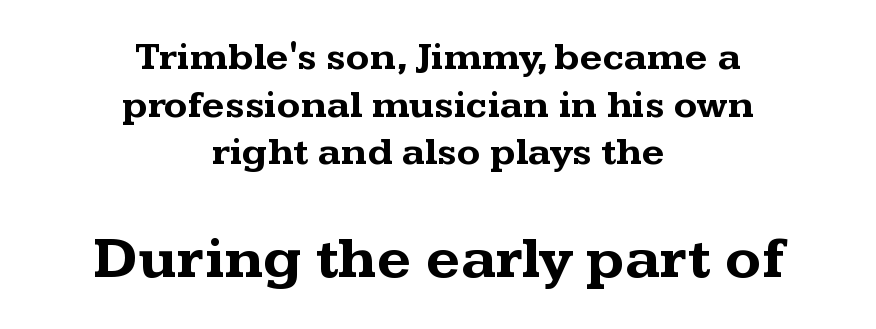
The image shows 59 px bold, wide serif type, upright; set centered, line spacing 1.22x, normal letter spacing, not underlined; the second (bottom) block is 1.51x larger; medium stroke contrast and a medium x-height.
